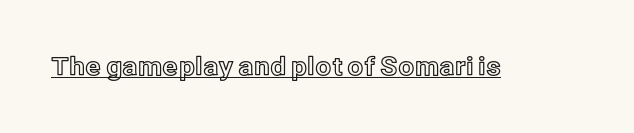
{"italic": "no", "underline": "yes", "letter_spacing": "normal", "letter_spacing_em": 0.0, "glyph_px": 25}
